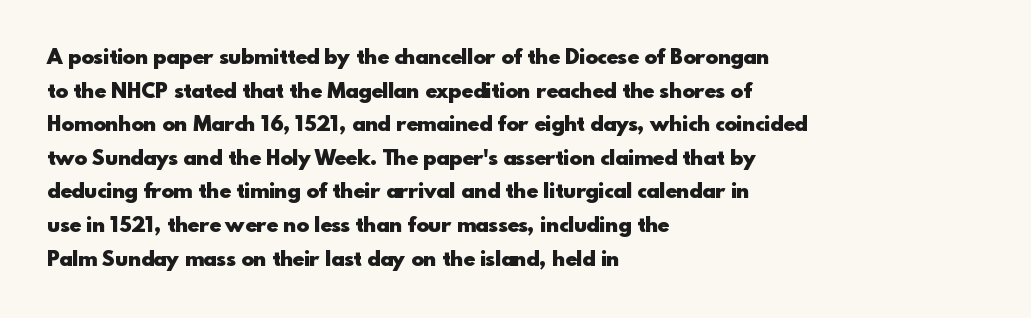
Q: Is the text bold? A: Yes.
Q: Is the text italic (slanted)? A: No, it is upright.
Q: Is the text underlined? A: No.
Q: How is the paragraph aligned? A: Left-aligned.
Q: Is the spacing between letters normal or unusually wide? A: Normal.
Q: Is the spacing between lines tight, normal or loose? A: Normal.
